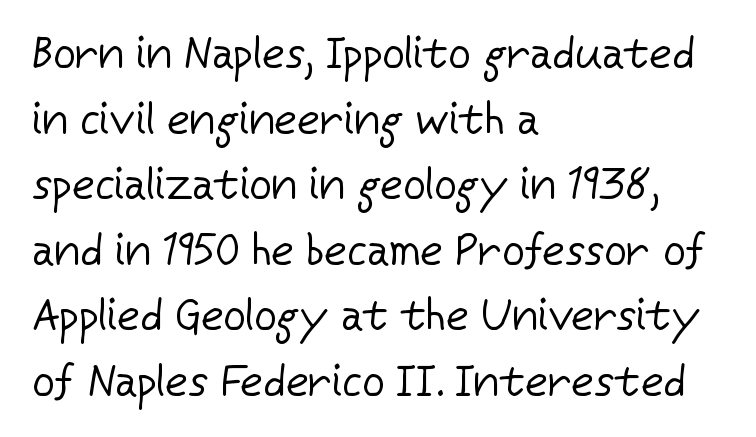
The image shows 44 px regular-weight sans-serif type, upright; set left-aligned, normal line spacing (1.49x), normal letter spacing, not underlined; low stroke contrast and a medium x-height.
